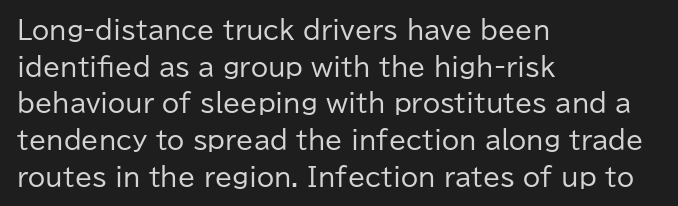
Q: Is the text bold? A: No.
Q: Is the text italic (slanted)? A: No, it is upright.
Q: Is the text underlined? A: No.
Q: How is the paragraph aligned? A: Left-aligned.
Q: Is the spacing between letters normal or unusually wide? A: Normal.
Q: Is the spacing between lines tight, normal or loose? A: Normal.
